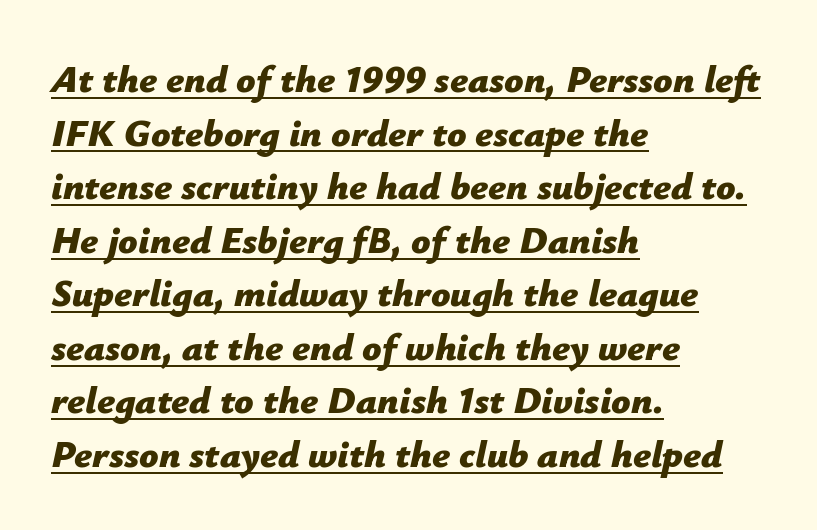
The image shows 38 px bold type, italic (leaning right); set left-aligned, normal line spacing (1.41x), normal letter spacing, underlined; low stroke contrast and a medium x-height.
